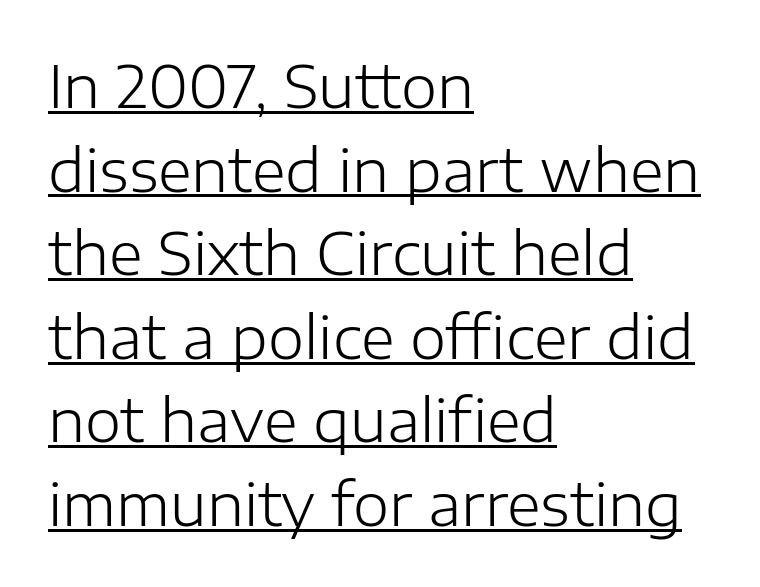
{"serif": "no", "italic": "no", "bold": "no", "weight": "light", "width": "normal", "stroke_contrast": "low", "x_height": "medium", "monospaced": "no", "underline": "yes", "align": "left", "line_spacing": "normal", "line_spacing_ratio": 1.44, "letter_spacing": "normal", "letter_spacing_em": 0.0, "glyph_px": 58}
